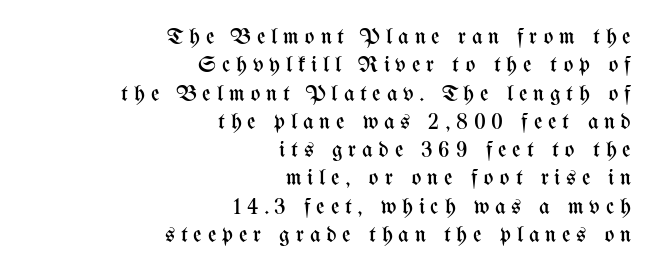
Q: Is the text bold? A: No.
Q: Is the text italic (slanted)? A: No, it is upright.
Q: Is the text underlined? A: No.
Q: How is the paragraph aligned? A: Right-aligned.
Q: Is the spacing between letters normal or unusually wide? A: Unusually wide.
